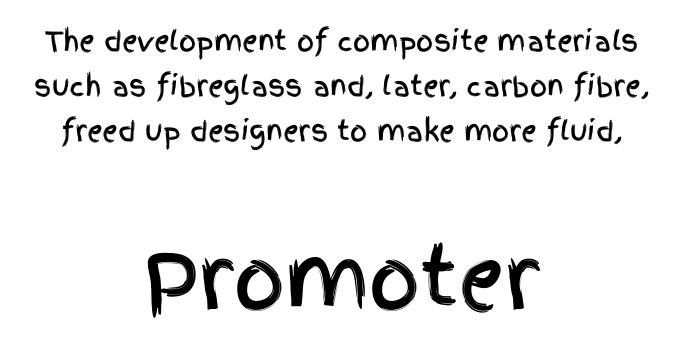
The image shows 80 px condensed sans-serif type, upright; set centered, normal line spacing (1.67x), normal letter spacing, not underlined; the second (bottom) block is 2.96x larger; a large x-height.
